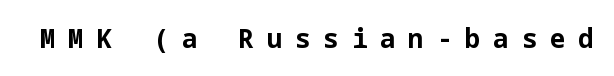
Q: Is the text bold? A: Yes.
Q: Is the text italic (slanted)? A: No, it is upright.
Q: Is the text underlined? A: No.
Q: Is the spacing between letters normal or unusually wide? A: Unusually wide.
